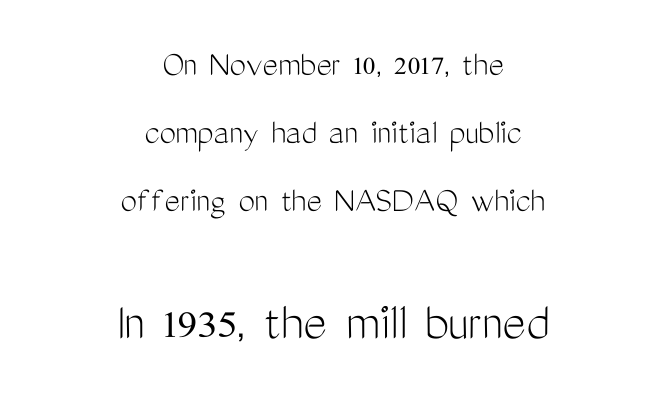
The image shows 56 px light, condensed sans-serif type, upright; set centered, line spacing 1.84x, normal letter spacing, not underlined; the second (bottom) block is 1.51x larger; medium stroke contrast and a medium x-height.
